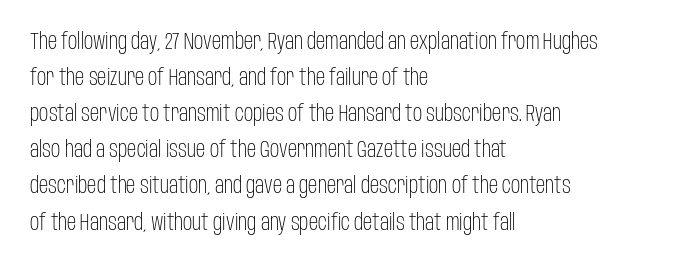
{"italic": "no", "bold": "no", "underline": "no", "align": "left", "line_spacing": "normal", "line_spacing_ratio": 1.57, "letter_spacing": "normal", "letter_spacing_em": 0.0, "glyph_px": 23}
